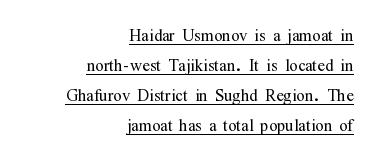
Default kerning and tracking; the words read as compact shapes. No italicization has been applied; the sample stays upright. Summary of weight: not heavy and not bold. Compared with a flush-left layout, this one pins lines to the opposite, right side. Reading down the column, the eye jumps a familiar distance to each next line. You can see a thin bar hugging the bottom of the glyphs.
